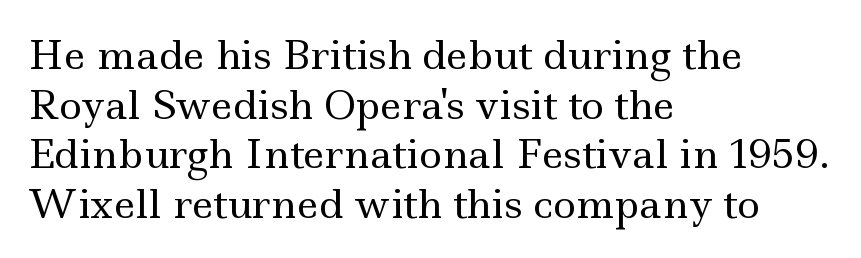
The image shows 39 px regular-weight, wide serif type, upright; set left-aligned, normal line spacing (1.27x), normal letter spacing, not underlined; a small x-height.
